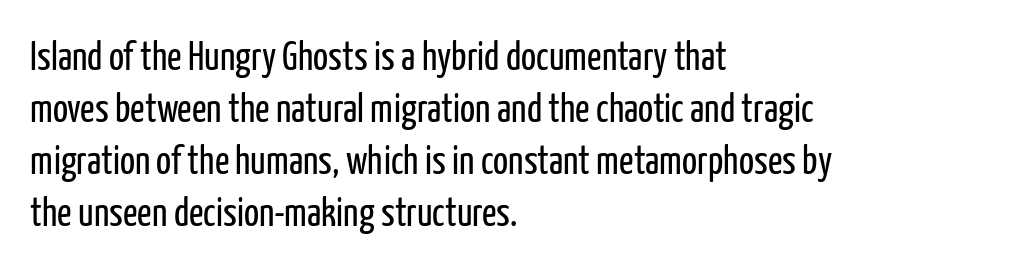
The image shows 40 px regular-weight, condensed sans-serif type, upright; set left-aligned, normal line spacing (1.3x), normal letter spacing, not underlined; low stroke contrast and a medium x-height.
